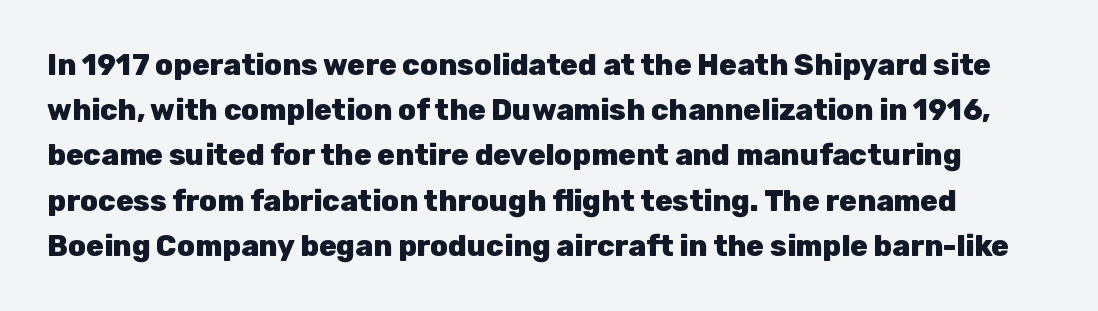
The image shows 29 px heavy sans-serif type, upright; set normal line spacing (1.56x), normal letter spacing, not underlined; low stroke contrast and a medium x-height.
